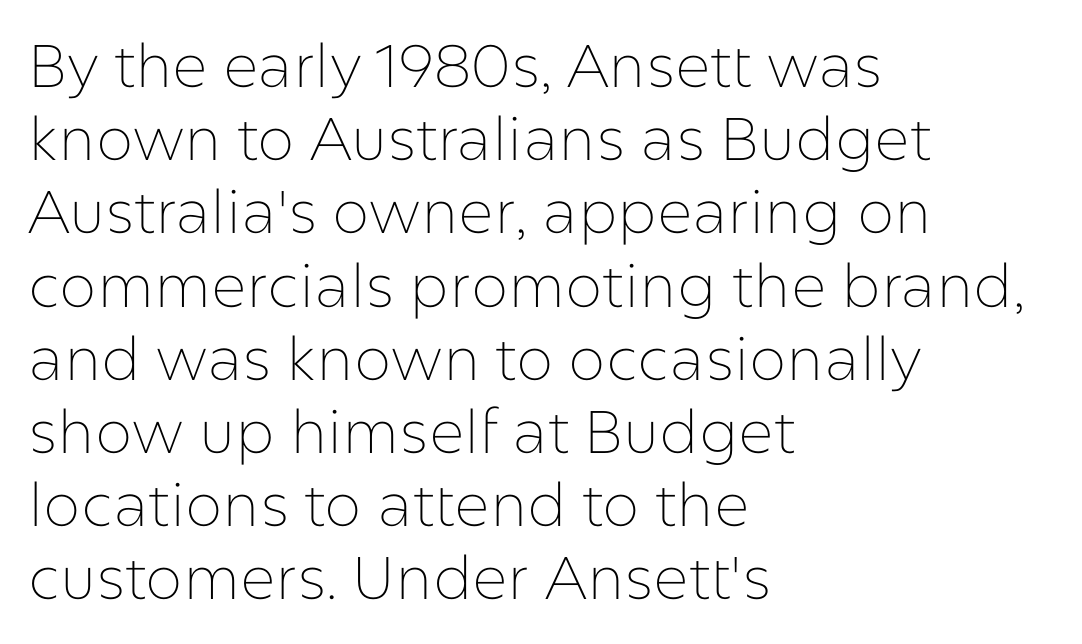
{"serif": "no", "italic": "no", "bold": "no", "weight": "thin", "width": "normal", "stroke_contrast": "low", "x_height": "medium", "monospaced": "no", "underline": "no", "align": "left", "line_spacing_ratio": 1.22, "letter_spacing": "normal", "letter_spacing_em": 0.0, "glyph_px": 60}
